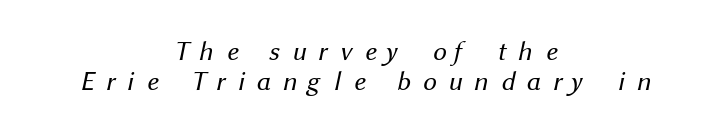
Q: Is the text bold? A: No.
Q: Is the text underlined? A: No.
Q: How is the paragraph aligned? A: Centered.
Q: Is the spacing between letters normal or unusually wide? A: Unusually wide.
Q: Is the spacing between lines tight, normal or loose? A: Tight.
